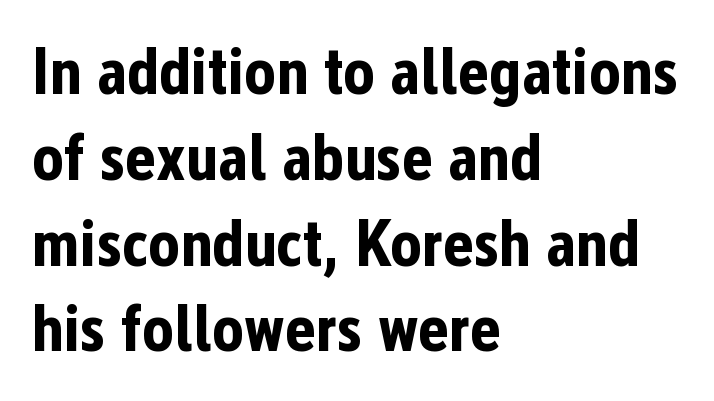
The zone under the glyphs is completely vacant. The letters sit at their default tracking, neither squeezed nor spread. Spacing verdict: proportional, widths tailored to each character. Line starts are locked; line ends wander. Every stem runs plumb, perpendicular to the baseline. Nope, no serifs anywhere on these letters.
